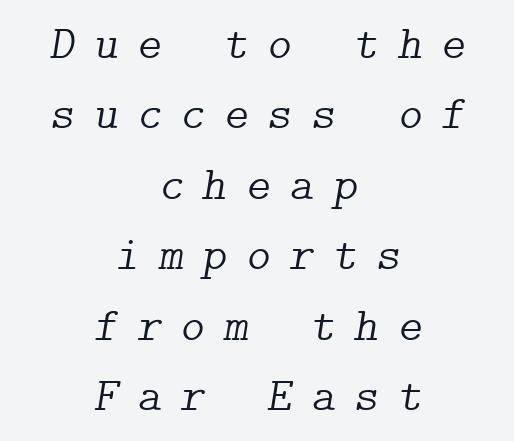
Q: Is the text bold? A: No.
Q: Is the text italic (slanted)? A: Yes, it leans right by about 9 degrees.
Q: Is the typeface a serif or a sans-serif typeface? A: Serif.
Q: Is the text underlined? A: No.
Q: How is the paragraph aligned? A: Centered.
Q: Is the spacing between letters normal or unusually wide? A: Unusually wide.
Q: Is the spacing between lines tight, normal or loose? A: Normal.
Q: Width (condensed, normal, or wide)? A: Normal.
Q: Stroke contrast? A: Low.
Q: x-height? A: Medium.
